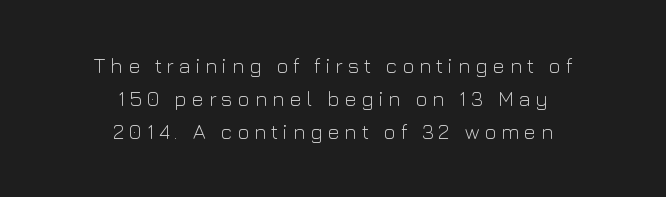
Does the copy run flush right? No — it is centered line by line. Interline gaps are of average width in this sample. Inter-character spacing is expanded well beyond the font's built-in metrics. Check under the words: just untouched page. Upright lettering throughout.
